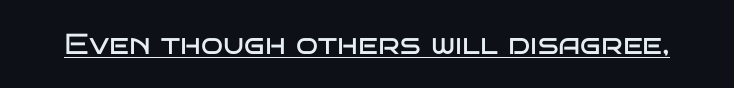
{"serif": "no", "italic": "no", "bold": "no", "weight": "regular", "width": "wide", "stroke_contrast": "low", "x_height": "large", "monospaced": "no", "underline": "yes", "letter_spacing": "normal", "letter_spacing_em": 0.0, "glyph_px": 29}
